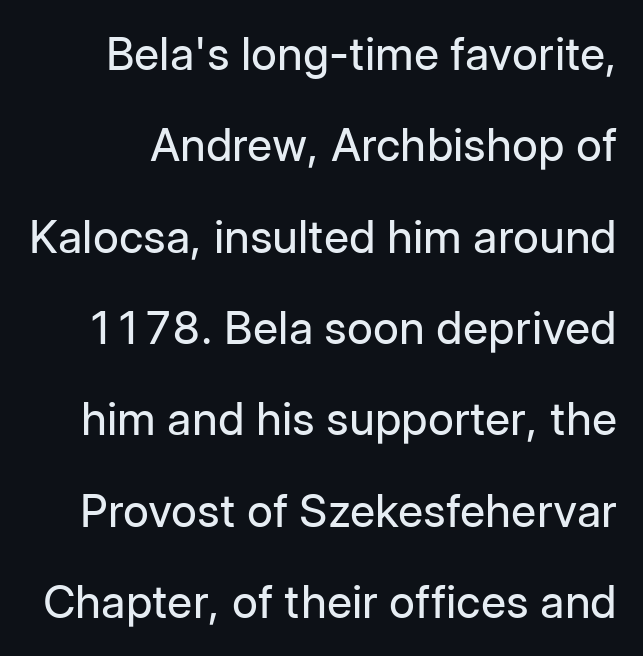
{"serif": "no", "italic": "no", "bold": "no", "weight": "regular", "width": "normal", "stroke_contrast": "low", "x_height": "medium", "monospaced": "no", "underline": "no", "line_spacing": "loose", "line_spacing_ratio": 2.03, "letter_spacing": "normal", "letter_spacing_em": 0.0, "glyph_px": 45}
